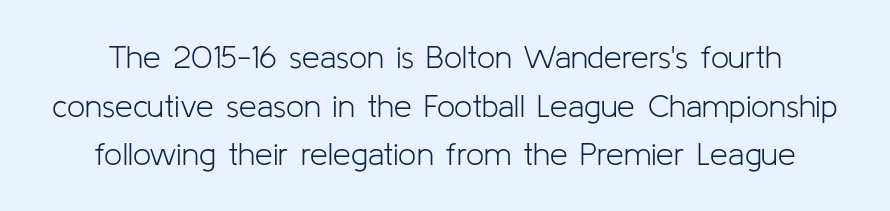
The image shows 32 px light sans-serif type, upright; set normal line spacing (1.52x), normal letter spacing, not underlined; low stroke contrast and a medium x-height.
